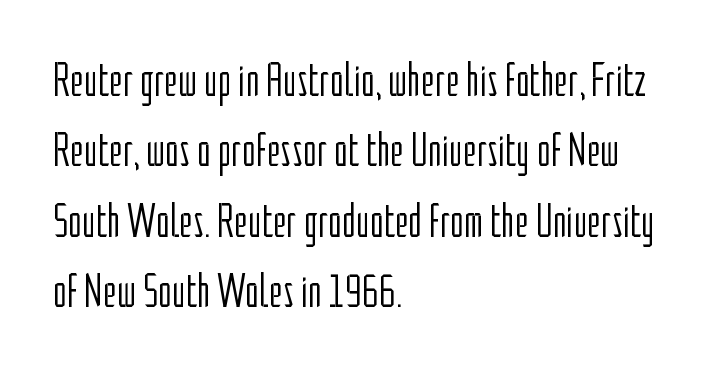
{"serif": "no", "italic": "no", "bold": "no", "weight": "light", "width": "condensed", "stroke_contrast": "low", "x_height": "medium", "monospaced": "no", "underline": "no", "align": "left", "line_spacing": "normal", "line_spacing_ratio": 1.5, "letter_spacing": "normal", "letter_spacing_em": 0.0, "glyph_px": 47}
